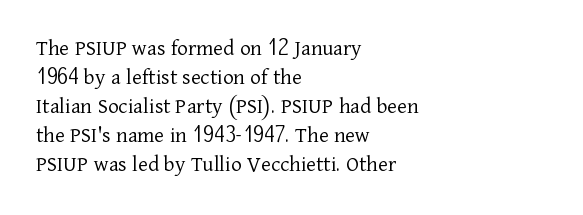
A typesetter would call this zero additional tracking. If you drew a line through each stem, it would be perfectly vertical. This block has exactly the height ordinary leading produces. Teacher's note: observe the even left margin — that is flush-left alignment. The area under the type is left untouched. This is not heavy type; no bold has been used.
